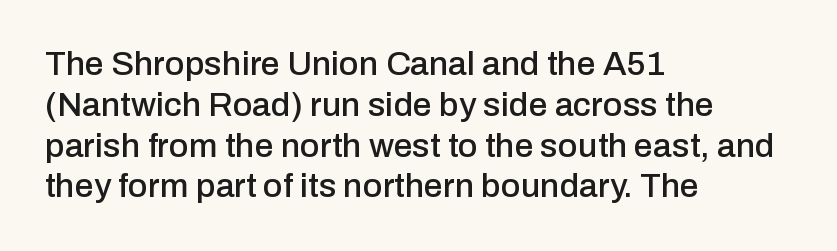
Q: Is the text italic (slanted)? A: No, it is upright.
Q: Is the typeface a serif or a sans-serif typeface? A: Sans-serif.
Q: Is the text underlined? A: No.
Q: How is the paragraph aligned? A: Left-aligned.
Q: Is the spacing between letters normal or unusually wide? A: Normal.
Q: Width (condensed, normal, or wide)? A: Normal.
Q: Stroke contrast? A: Low.
Q: x-height? A: Medium.
Q: Monospaced? A: No.
